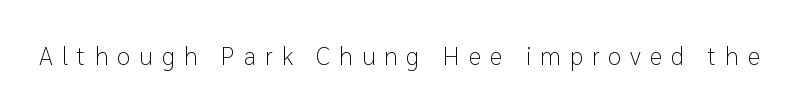
Q: Is the text bold? A: No.
Q: Is the text italic (slanted)? A: No, it is upright.
Q: Is the text underlined? A: No.
Q: Is the spacing between letters normal or unusually wide? A: Unusually wide.
